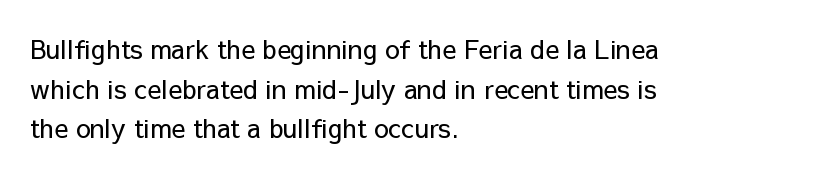
The block of text has a typical density, with ordinary space between rows. The line texture is even and compact thanks to regular tracking. Nothing heavy about these letters — not bold at all. Which margin do the lines hug? The left one — the right edge is uneven.
